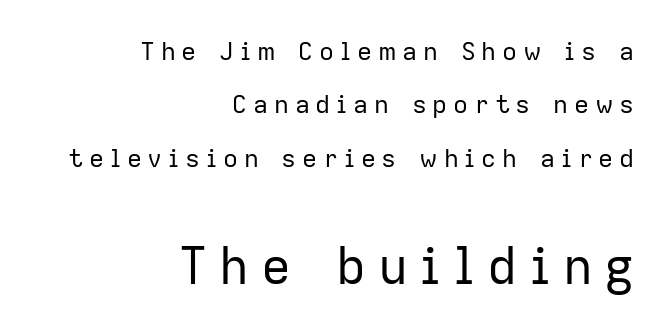
{"serif": "no", "italic": "no", "bold": "no", "weight": "regular", "width": "normal", "stroke_contrast": "low", "x_height": "medium", "monospaced": "no", "underline": "no", "align": "right", "line_spacing": "loose", "line_spacing_ratio": 2.14, "letter_spacing": "wide", "letter_spacing_em": 0.23, "larger_block": "second", "size_ratio": 2.0, "glyph_px": 50}
